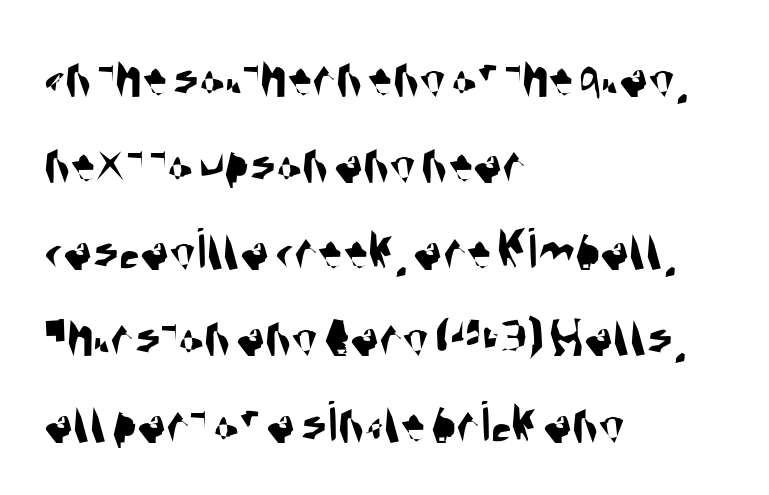
Q: Is the typeface a serif or a sans-serif typeface? A: Sans-serif.
Q: Is the text underlined? A: No.
Q: How is the paragraph aligned? A: Left-aligned.
Q: Is the spacing between letters normal or unusually wide? A: Normal.
Q: Is the spacing between lines tight, normal or loose? A: Normal.
Q: Width (condensed, normal, or wide)? A: Condensed.
Q: Stroke contrast? A: Medium.
Q: x-height? A: Large.
Q: Monospaced? A: No.
